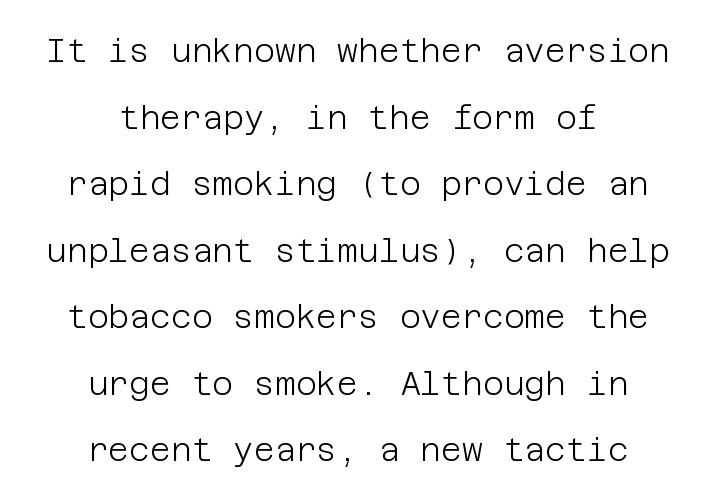
Q: Is the text bold? A: No.
Q: Is the text italic (slanted)? A: No, it is upright.
Q: Is the typeface a serif or a sans-serif typeface? A: Sans-serif.
Q: Is the text underlined? A: No.
Q: How is the paragraph aligned? A: Centered.
Q: Is the spacing between letters normal or unusually wide? A: Normal.
Q: Is the spacing between lines tight, normal or loose? A: Loose.
Q: Width (condensed, normal, or wide)? A: Normal.
Q: Stroke contrast? A: Low.
Q: x-height? A: Large.
